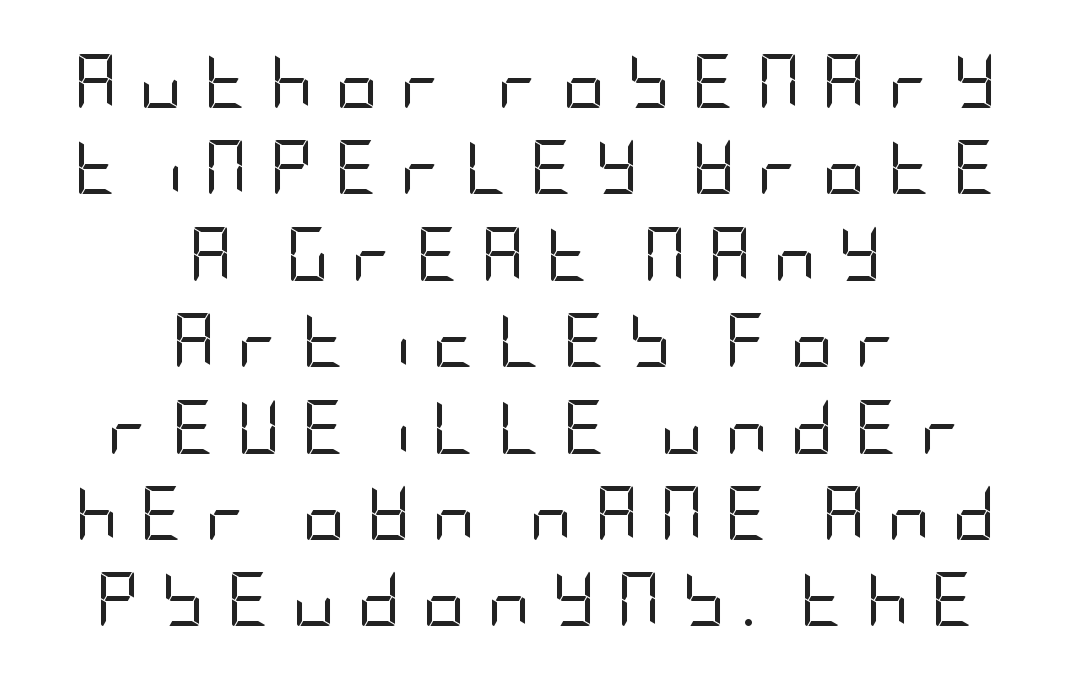
The image shows 54 px regular-weight, condensed sans-serif type, upright; set centered, normal line spacing (1.6x), unusually wide letter spacing (+0.39 em), not underlined; low stroke contrast and a large x-height.
